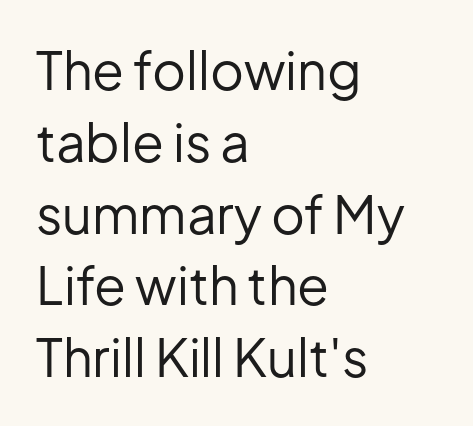
The compositor pushed each line to the left boundary. You can tell it's not italic because the verticals are truly vertical. This rendering features lettering with no underline. One glance says typical: line gaps are just what's usual.
